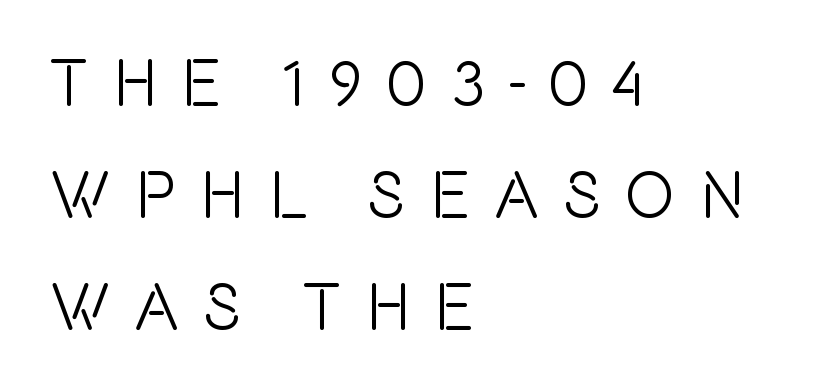
{"serif": "no", "italic": "no", "width": "condensed", "x_height": "large", "monospaced": "no", "underline": "no", "align": "left", "line_spacing": "normal", "line_spacing_ratio": 1.67, "letter_spacing": "wide", "letter_spacing_em": 0.36, "glyph_px": 67}
